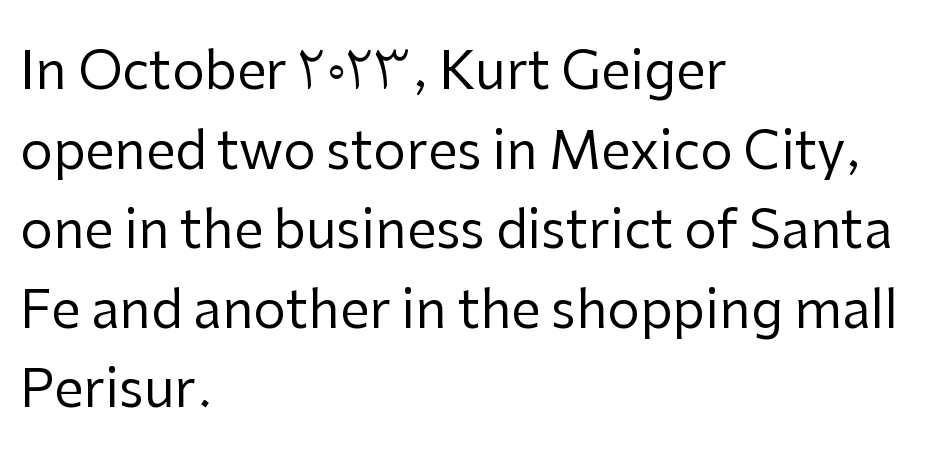
The passage shown is not underscored anywhere. The cut favours lightness, reaching ordinary text weight at its darkest. You could not count columns in this text — the font is proportionally spaced. The line texture is even and compact thanks to regular tracking. This block has exactly the height ordinary leading produces. A student would call this left alignment; a typographer would say flush left, rag right.
